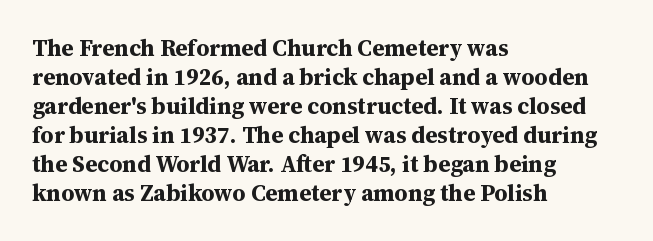
The image shows 23 px bold type, upright; set left-aligned, normal line spacing (1.26x), normal letter spacing, not underlined.
